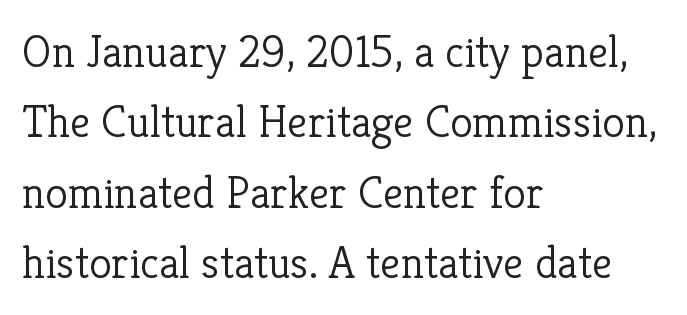
Q: Is the text bold? A: No.
Q: Is the text italic (slanted)? A: No, it is upright.
Q: Is the typeface a serif or a sans-serif typeface? A: Serif.
Q: Is the text underlined? A: No.
Q: How is the paragraph aligned? A: Left-aligned.
Q: Is the spacing between letters normal or unusually wide? A: Normal.
Q: Is the spacing between lines tight, normal or loose? A: Normal.
Q: Width (condensed, normal, or wide)? A: Normal.
Q: Stroke contrast? A: Low.
Q: x-height? A: Medium.
Q: Monospaced? A: No.
